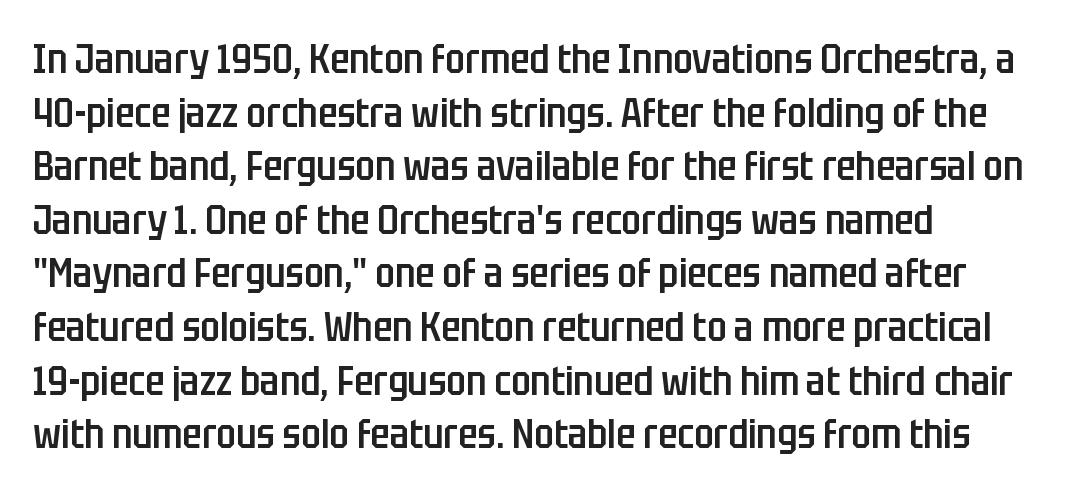
Visually the block forms a straight wall on the left and a jagged coastline on the right. Clear beneath every line of the passage. Think of a printed novel: that variable character pitch is what you see here. Does extra space separate the letters? No, they use regular spacing. Typographic density is moderately raised because the face is semibold. Leading matches the norm, producing a regular column.
